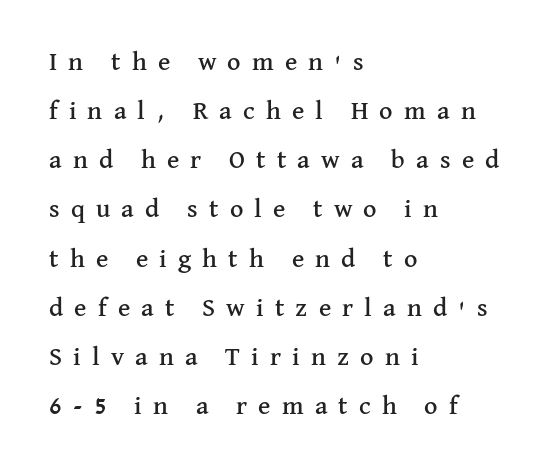
The image shows 26 px text type, upright; set left-aligned, line spacing 1.89x, unusually wide letter spacing (+0.43 em), not underlined.
